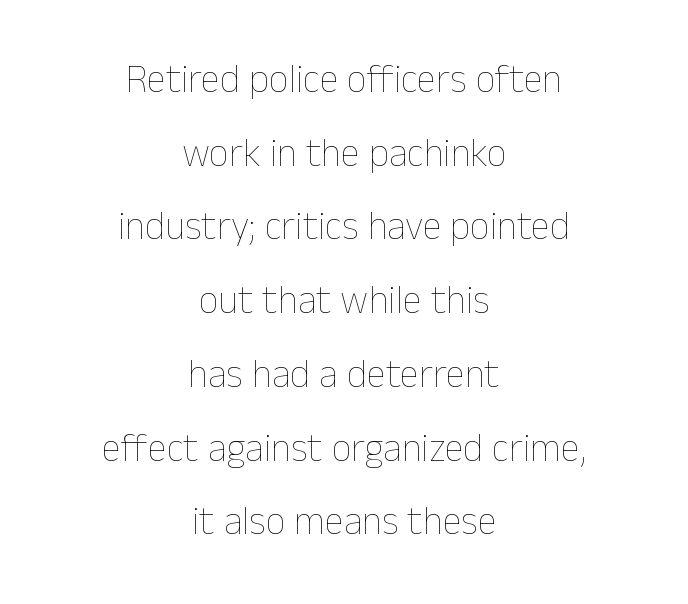
{"italic": "no", "bold": "no", "weight": "thin", "width": "normal", "stroke_contrast": "low", "x_height": "medium", "monospaced": "no", "underline": "no", "align": "center", "line_spacing_ratio": 1.89, "letter_spacing": "normal", "letter_spacing_em": 0.0, "glyph_px": 39}
